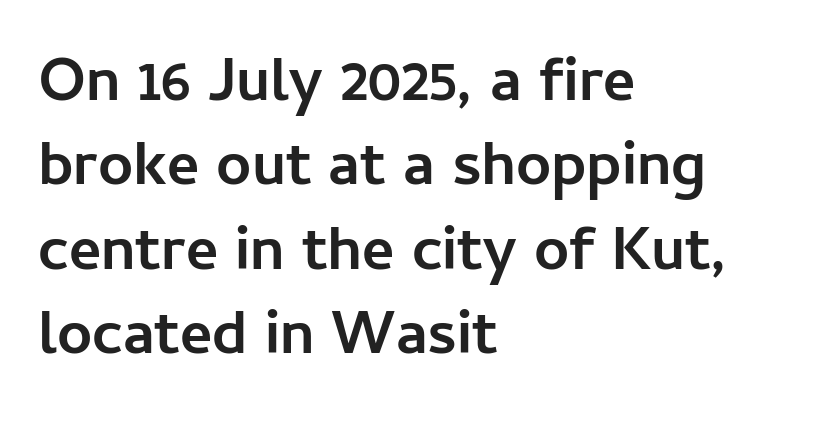
The image shows 62 px semibold sans-serif type, upright; set left-aligned, normal line spacing (1.36x), normal letter spacing, not underlined; low stroke contrast and a medium x-height.
